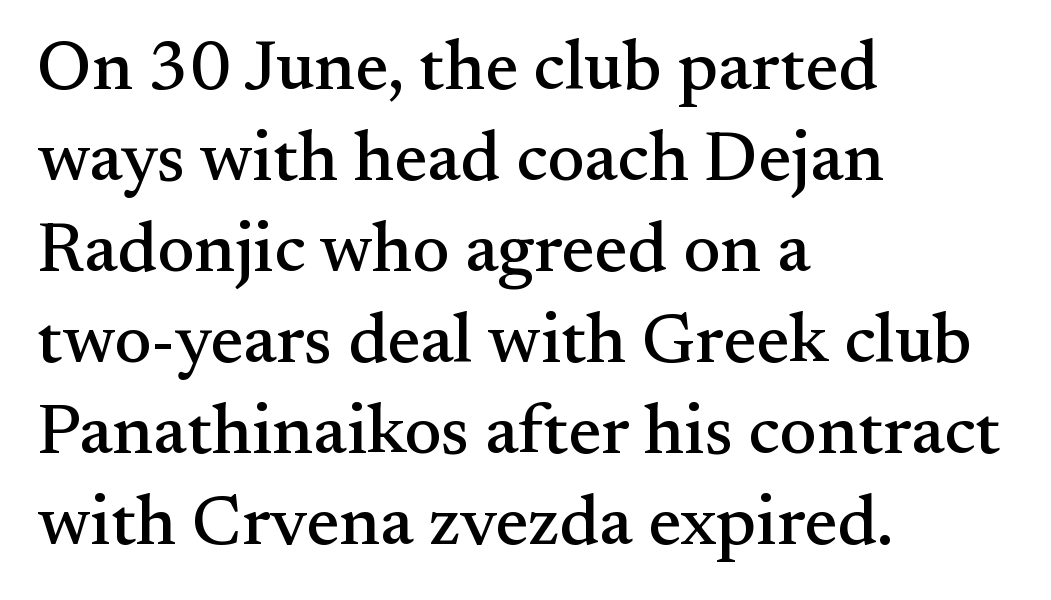
{"serif": "yes", "italic": "no", "width": "normal", "stroke_contrast": "medium", "x_height": "small", "monospaced": "no", "underline": "no", "align": "left", "line_spacing": "normal", "line_spacing_ratio": 1.3, "letter_spacing": "normal", "letter_spacing_em": 0.0, "glyph_px": 70}
